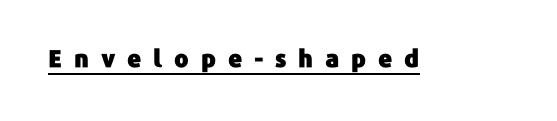
Has an underline been added? It has. The tracking jumps out immediately: characters are airy and widely separated. Italic? Not at all — the glyphs are vertical.
